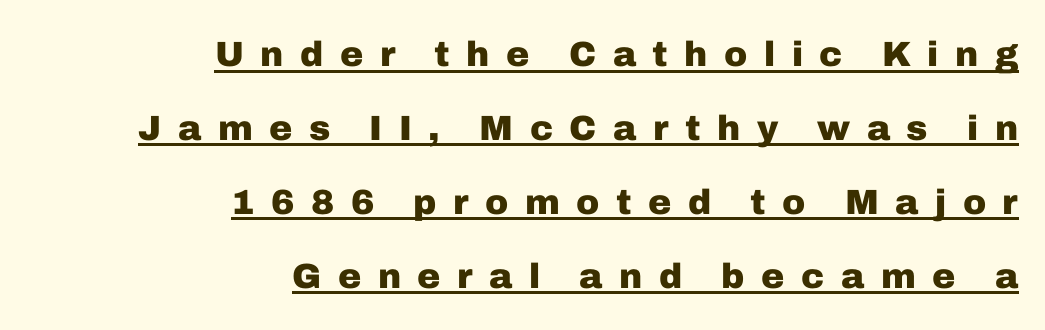
Q: Is the text bold? A: Yes.
Q: Is the text italic (slanted)? A: No, it is upright.
Q: Is the typeface a serif or a sans-serif typeface? A: Sans-serif.
Q: Is the text underlined? A: Yes.
Q: How is the paragraph aligned? A: Right-aligned.
Q: Is the spacing between letters normal or unusually wide? A: Unusually wide.
Q: Is the spacing between lines tight, normal or loose? A: Loose.
Q: Width (condensed, normal, or wide)? A: Normal.
Q: Stroke contrast? A: Low.
Q: x-height? A: Medium.
Q: Monospaced? A: No.
